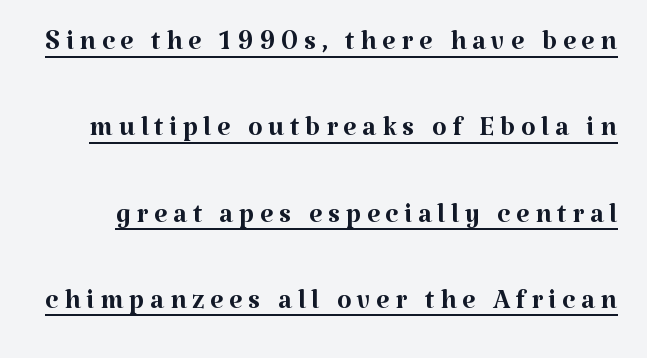
The image shows 38 px regular-weight serif type, upright; set loose line spacing (2.27x), underlined; medium stroke contrast and a medium x-height.
